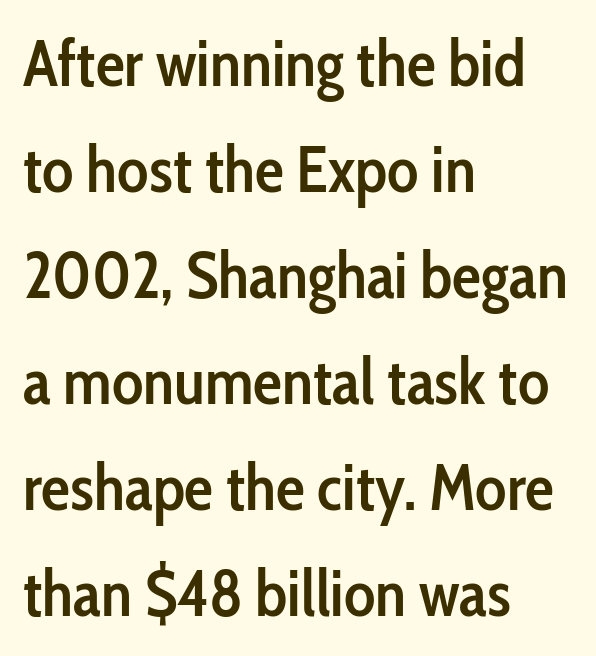
Q: Is the text bold? A: Semi-bold.
Q: Is the text italic (slanted)? A: No, it is upright.
Q: Is the typeface a serif or a sans-serif typeface? A: Sans-serif.
Q: Is the text underlined? A: No.
Q: How is the paragraph aligned? A: Left-aligned.
Q: Is the spacing between letters normal or unusually wide? A: Normal.
Q: Is the spacing between lines tight, normal or loose? A: Normal.
Q: Width (condensed, normal, or wide)? A: Condensed.
Q: Stroke contrast? A: Low.
Q: x-height? A: Medium.
Q: Monospaced? A: No.
